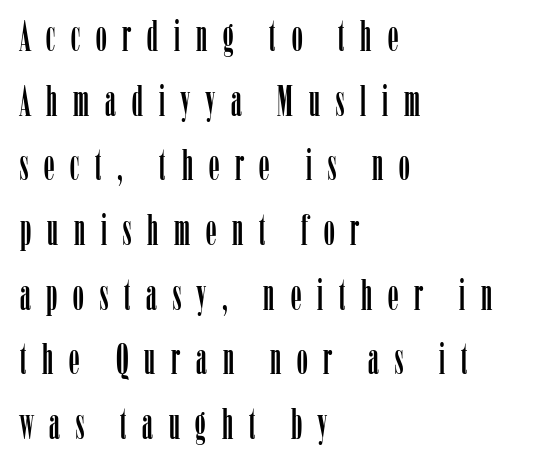
Q: Is the text italic (slanted)? A: No, it is upright.
Q: Is the typeface a serif or a sans-serif typeface? A: Serif.
Q: Is the text underlined? A: No.
Q: How is the paragraph aligned? A: Left-aligned.
Q: Is the spacing between letters normal or unusually wide? A: Unusually wide.
Q: Is the spacing between lines tight, normal or loose? A: Normal.
Q: Width (condensed, normal, or wide)? A: Condensed.
Q: Stroke contrast? A: Low.
Q: x-height? A: Medium.
Q: Monospaced? A: No.
